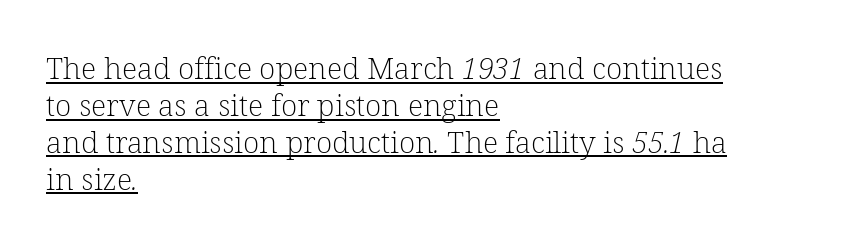
Caption: lettering with a line underneath. Compared with a typical body face, this is equally light or lighter still. The rendering uses natural spacing where letterforms have individual widths. This sample is left-justified, so line endings fall wherever the words run out. Letter spacing: default.
